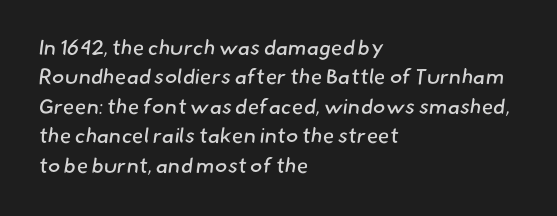
Q: Is the text bold? A: No.
Q: Is the text underlined? A: No.
Q: How is the paragraph aligned? A: Left-aligned.
Q: Is the spacing between letters normal or unusually wide? A: Normal.
Q: Is the spacing between lines tight, normal or loose? A: Normal.
